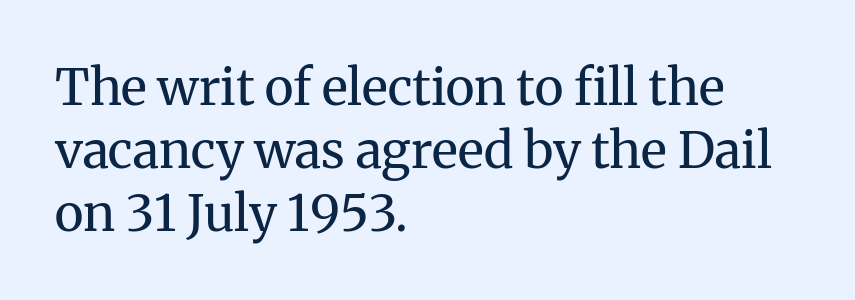
The image shows 50 px regular-weight serif type, upright; set left-aligned, normal line spacing (1.26x), normal letter spacing, not underlined; medium stroke contrast and a medium x-height.
